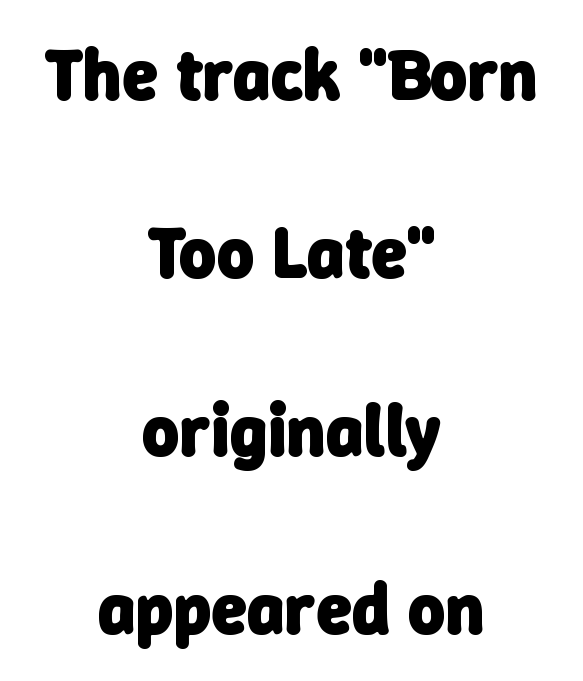
Q: Is the text bold? A: Yes.
Q: Is the typeface a serif or a sans-serif typeface? A: Sans-serif.
Q: Is the text underlined? A: No.
Q: How is the paragraph aligned? A: Centered.
Q: Is the spacing between letters normal or unusually wide? A: Normal.
Q: Is the spacing between lines tight, normal or loose? A: Loose.
Q: Width (condensed, normal, or wide)? A: Normal.
Q: Stroke contrast? A: Low.
Q: x-height? A: Medium.
Q: Monospaced? A: No.
